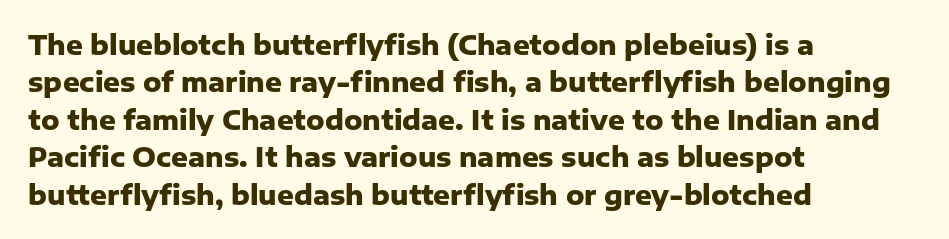
When letters stand straight like this, we call the style roman or upright. A clean baseline with only descenders dipping below it. Horizontally, the lines are justified to the leading edge only. Is there much room between lines? A standard amount, neither cramped nor airy.
